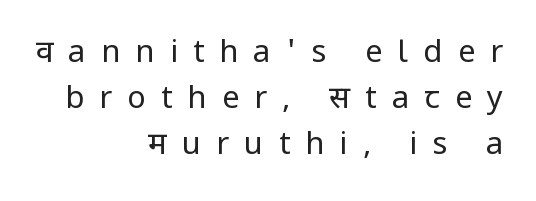
The image shows 31 px regular-weight sans-serif type, upright; set right-aligned, normal line spacing (1.49x), unusually wide letter spacing (+0.49 em), not underlined; low stroke contrast and a medium x-height.
